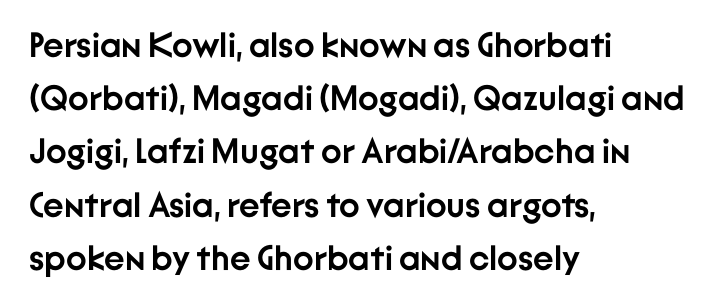
Q: Is the text bold? A: Yes.
Q: Is the text italic (slanted)? A: No, it is upright.
Q: Is the typeface a serif or a sans-serif typeface? A: Sans-serif.
Q: Is the text underlined? A: No.
Q: How is the paragraph aligned? A: Left-aligned.
Q: Is the spacing between letters normal or unusually wide? A: Normal.
Q: Is the spacing between lines tight, normal or loose? A: Normal.
Q: Width (condensed, normal, or wide)? A: Normal.
Q: Stroke contrast? A: Low.
Q: x-height? A: Medium.
Q: Monospaced? A: No.
